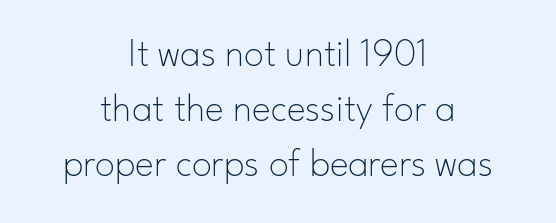
The image shows 40 px thin sans-serif type, upright; set centered, normal line spacing (1.37x), normal letter spacing, not underlined; low stroke contrast and a small x-height.
